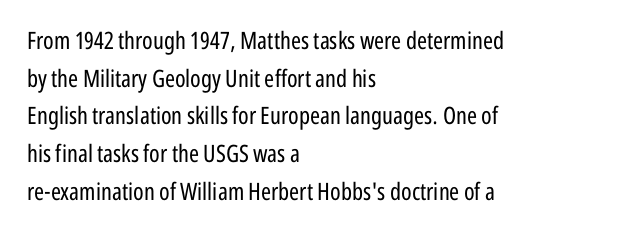
The image shows 24 px text type, upright; set left-aligned, normal line spacing (1.57x), normal letter spacing, not underlined.
